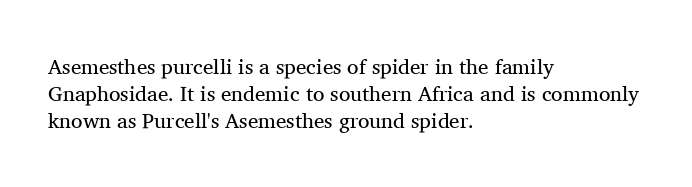
{"italic": "no", "bold": "no", "underline": "no", "align": "left", "line_spacing": "normal", "line_spacing_ratio": 1.29, "letter_spacing": "normal", "letter_spacing_em": 0.0, "glyph_px": 21}
